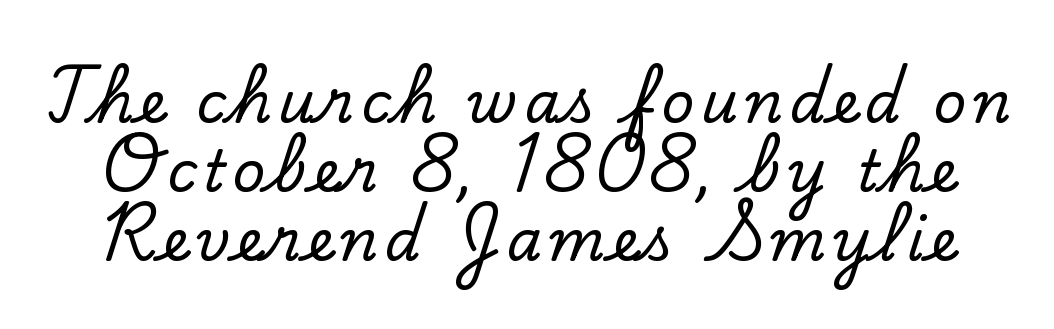
Q: Is the text italic (slanted)? A: Yes.
Q: Is the typeface a serif or a sans-serif typeface? A: Serif.
Q: Is the text underlined? A: No.
Q: Width (condensed, normal, or wide)? A: Normal.
Q: Stroke contrast? A: Low.
Q: x-height? A: Small.
Q: Monospaced? A: No.
